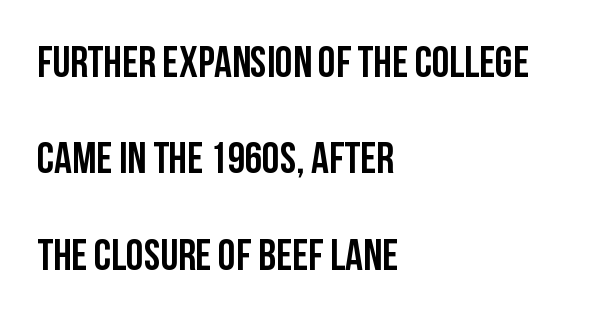
Q: Is the text italic (slanted)? A: No, it is upright.
Q: Is the typeface a serif or a sans-serif typeface? A: Sans-serif.
Q: Is the text underlined? A: No.
Q: How is the paragraph aligned? A: Left-aligned.
Q: Is the spacing between letters normal or unusually wide? A: Normal.
Q: Is the spacing between lines tight, normal or loose? A: Loose.
Q: Width (condensed, normal, or wide)? A: Condensed.
Q: Stroke contrast? A: Low.
Q: x-height? A: Large.
Q: Monospaced? A: No.
